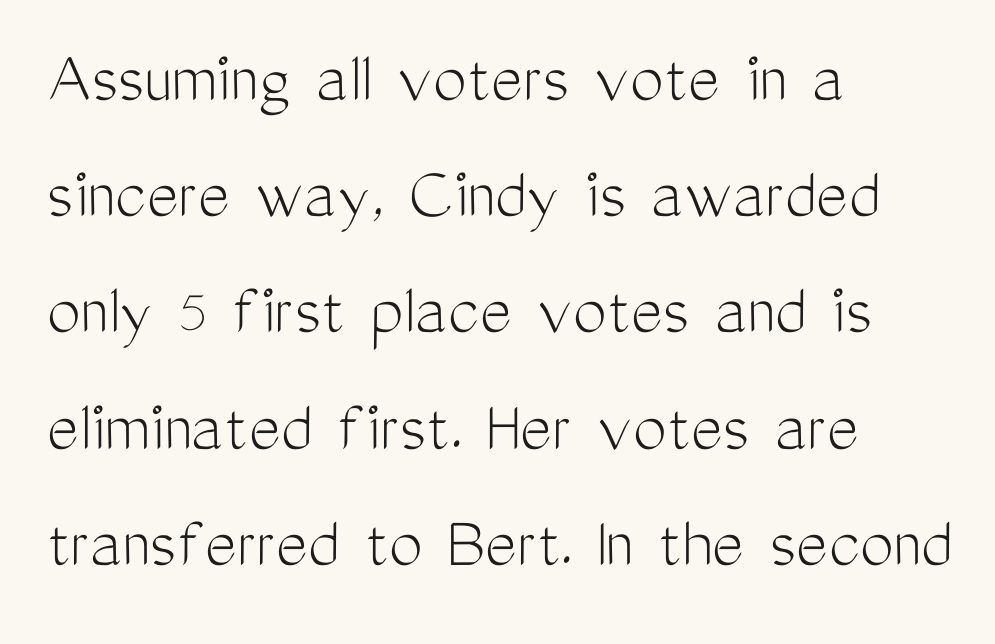
Q: Is the text bold? A: No.
Q: Is the text italic (slanted)? A: No, it is upright.
Q: Is the typeface a serif or a sans-serif typeface? A: Sans-serif.
Q: Is the text underlined? A: No.
Q: How is the paragraph aligned? A: Left-aligned.
Q: Is the spacing between letters normal or unusually wide? A: Normal.
Q: Is the spacing between lines tight, normal or loose? A: Normal.
Q: Width (condensed, normal, or wide)? A: Condensed.
Q: Stroke contrast? A: Medium.
Q: x-height? A: Medium.
Q: Monospaced? A: No.
